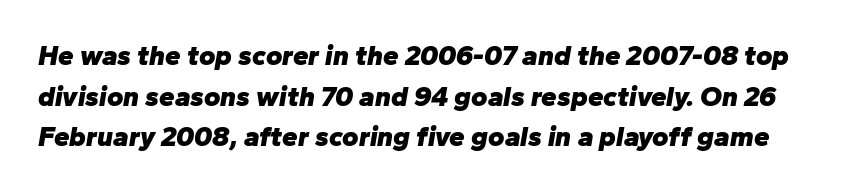
{"italic": "yes", "lean": "right", "slant_degrees": 10, "bold": "yes", "weight": "heavy", "width": "normal", "stroke_contrast": "low", "x_height": "medium", "monospaced": "no", "underline": "no", "line_spacing": "normal", "line_spacing_ratio": 1.45, "letter_spacing": "normal", "letter_spacing_em": 0.0, "glyph_px": 28}
